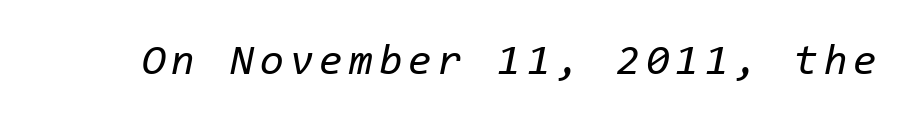
The image shows 43 px regular-weight type, italic (leaning right), monospaced; set not underlined; low stroke contrast and a medium x-height.
